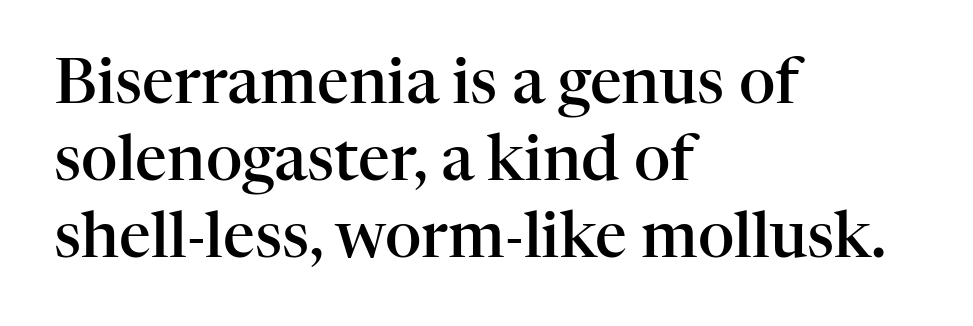
Q: Is the text bold? A: Semi-bold.
Q: Is the text italic (slanted)? A: No, it is upright.
Q: Is the typeface a serif or a sans-serif typeface? A: Serif.
Q: Is the text underlined? A: No.
Q: How is the paragraph aligned? A: Left-aligned.
Q: Is the spacing between letters normal or unusually wide? A: Normal.
Q: Width (condensed, normal, or wide)? A: Normal.
Q: Stroke contrast? A: High.
Q: x-height? A: Medium.
Q: Monospaced? A: No.
